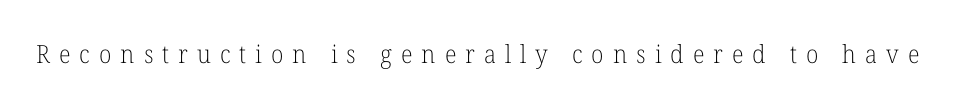
The image shows 25 px text type, upright; set unusually wide letter spacing (+0.36 em), not underlined.
